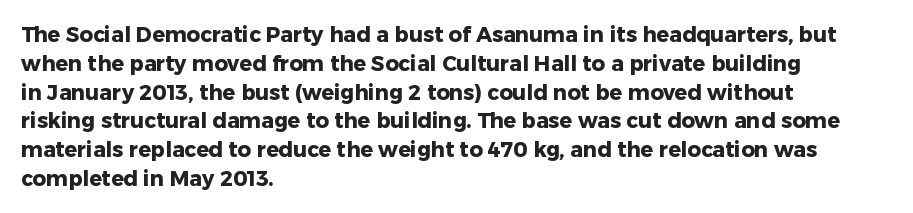
Leftover space on each line is placed entirely after the last word. The baseline area is clear. Tracking value appears to be zero — textbook default spacing. Is the type bold? Yes — the strokes are clearly thick and heavy.
